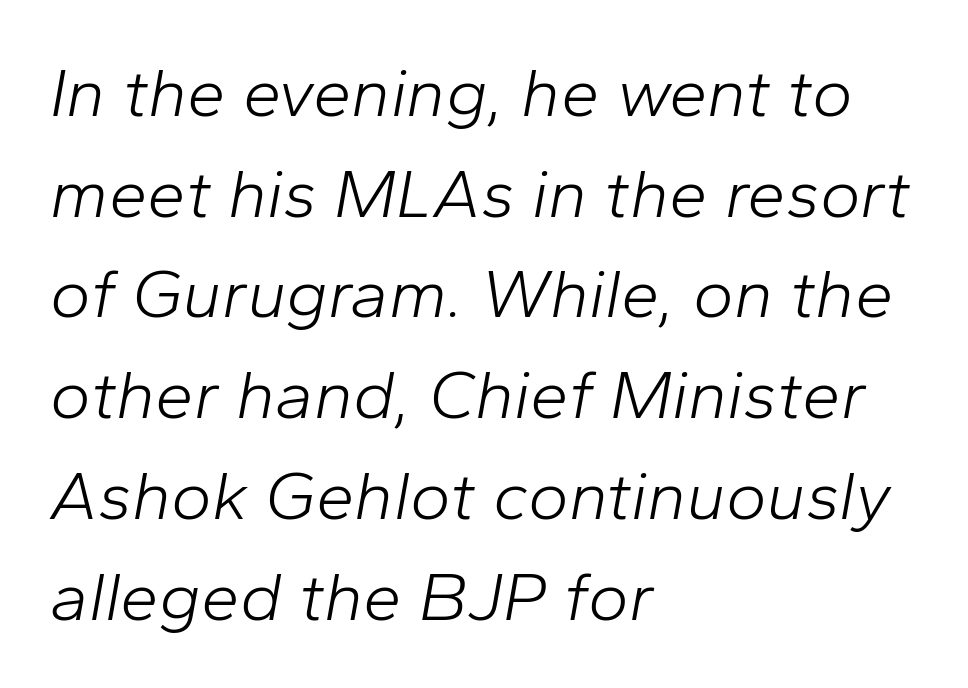
You can tell it's italic because the verticals aren't actually vertical. Words float on clear page, feet unadorned. Weight: not bold — regular or lighter. Layout note: lines flush left.
